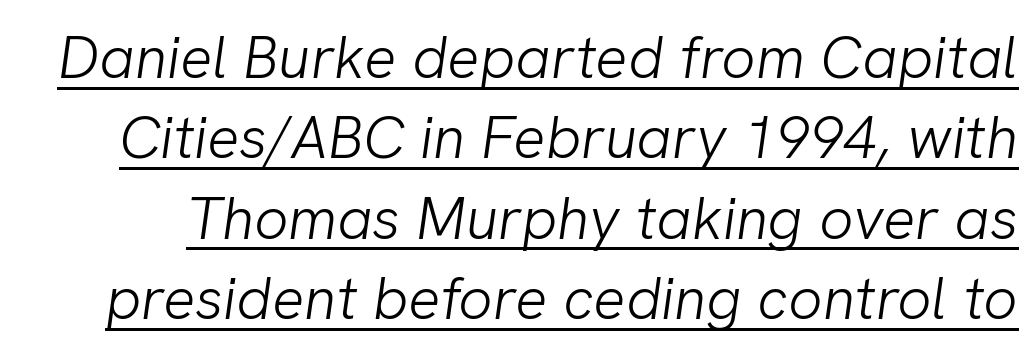
Grotesque or geometric, the face here clearly has no serifs. Successive baselines arrive at the customary interval. The passage shown is not bold in any degree. Do the characters align in a grid? No, the font is proportional.
